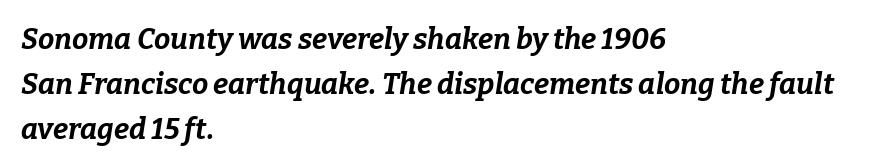
The lines are quadded left. These lines carry a lot of weight — the face is fully bold. Italic: yes, the glyphs are oblique. You could call the tracking neutral — neither tight nor loose. The strip under each line holds only bare page.
